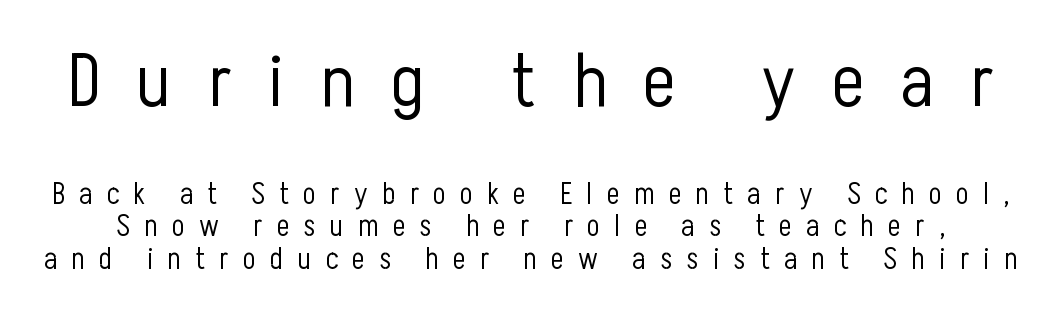
The image shows 76 px light, condensed sans-serif type, upright; set tight line spacing (1.09x), unusually wide letter spacing (+0.48 em), not underlined; the first (top) block is 2.53x larger; low stroke contrast and a medium x-height.
